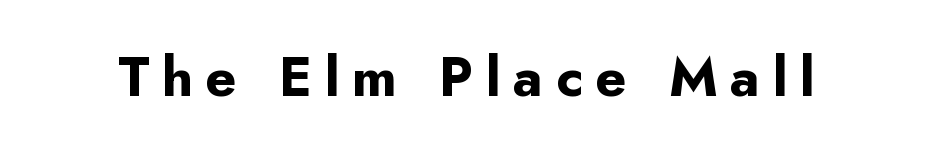
{"serif": "no", "italic": "no", "bold": "yes", "weight": "bold", "width": "normal", "stroke_contrast": "low", "x_height": "small", "monospaced": "no", "underline": "no", "letter_spacing": "wide", "letter_spacing_em": 0.23, "glyph_px": 55}
